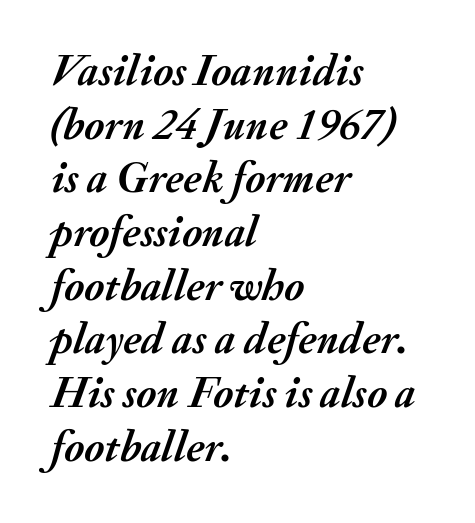
{"italic": "yes", "lean": "right", "slant_degrees": 20, "bold": "yes", "weight": "semibold", "width": "normal", "stroke_contrast": "medium", "x_height": "small", "monospaced": "no", "underline": "no", "align": "left", "line_spacing_ratio": 1.22, "letter_spacing": "normal", "letter_spacing_em": 0.0, "glyph_px": 44}
